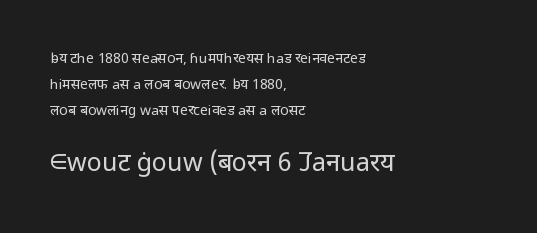
Q: Is the text bold? A: No.
Q: Is the text italic (slanted)? A: No, it is upright.
Q: Is the text underlined? A: No.
Q: How is the paragraph aligned? A: Left-aligned.
Q: Is the spacing between letters normal or unusually wide? A: Normal.
Q: Which block of text is set in a larger size, the first (top) or the second (bottom)? A: The second (bottom) one.
